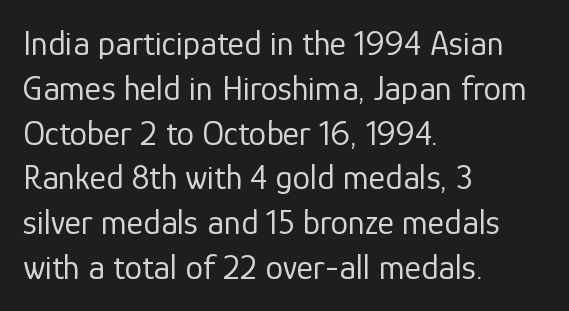
Alignment: flush left. Clear beneath every line of the passage. Posture: straight, roman, zero tilt. This reads as an unemphasized weight, regular at the heaviest. A typesetter would label this face a sans. Honestly, the letter spacing is just normal — you wouldn't notice it.
